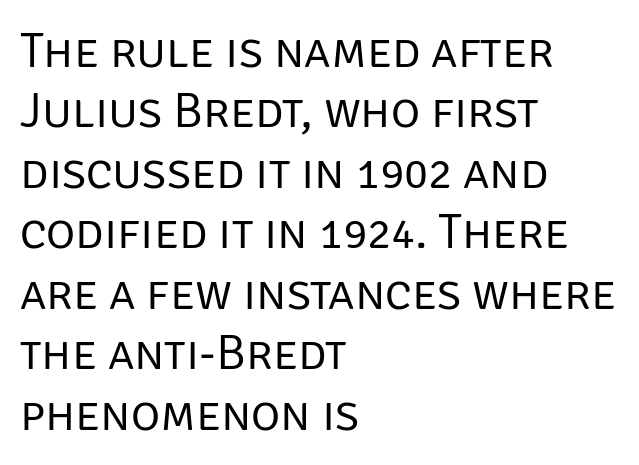
Quick note: not italic, upright. The face used here is rendered with its standard letterfit. These lines are set flush left with a ragged right edge. Words float on clear page, feet unadorned. Letters have the restrained weight of plain body copy at most.
